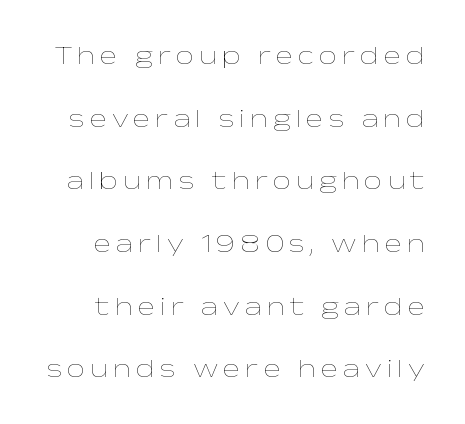
The image shows 26 px text type, upright; set loose line spacing (2.41x), not underlined.
